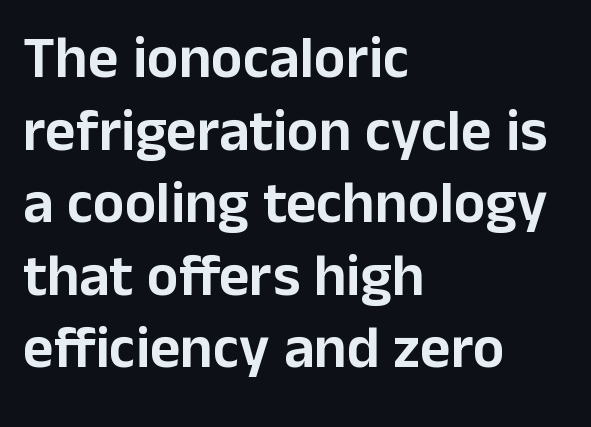
The image shows 59 px sans-serif type, upright; set left-aligned, line spacing 1.23x, normal letter spacing, not underlined; low stroke contrast and a medium x-height.
